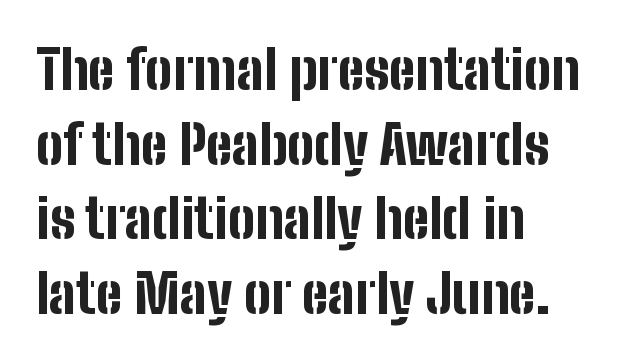
Q: Is the text bold? A: Yes.
Q: Is the text italic (slanted)? A: No, it is upright.
Q: Is the typeface a serif or a sans-serif typeface? A: Sans-serif.
Q: Is the text underlined? A: No.
Q: How is the paragraph aligned? A: Left-aligned.
Q: Is the spacing between letters normal or unusually wide? A: Normal.
Q: Is the spacing between lines tight, normal or loose? A: Normal.
Q: Width (condensed, normal, or wide)? A: Condensed.
Q: Stroke contrast? A: Low.
Q: x-height? A: Medium.
Q: Monospaced? A: No.
